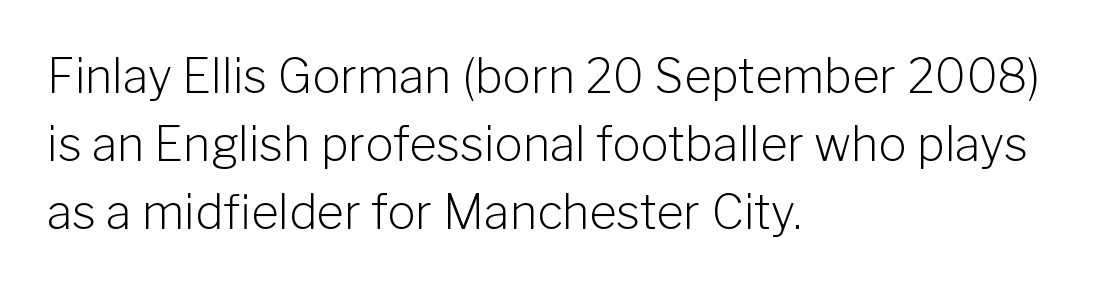
The image shows 47 px light sans-serif type, upright; set left-aligned, normal line spacing (1.45x), normal letter spacing, not underlined; low stroke contrast and a medium x-height.
